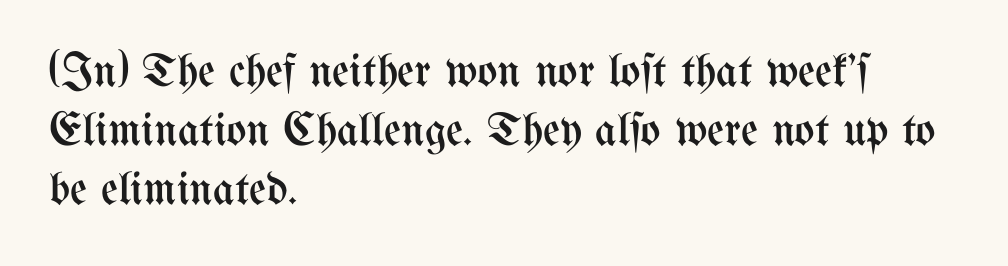
The image shows 47 px regular-weight, condensed type, upright; set left-aligned, normal line spacing (1.26x), normal letter spacing, not underlined; medium stroke contrast and a medium x-height.
